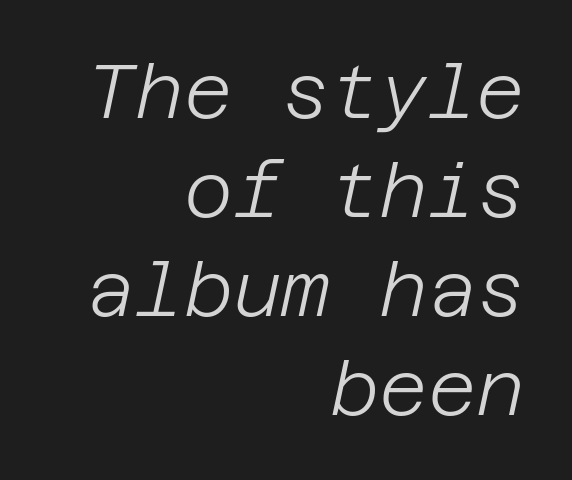
The image shows 75 px light type, italic (leaning right); set right-aligned, normal line spacing (1.32x), normal letter spacing, not underlined; low stroke contrast and a large x-height.
